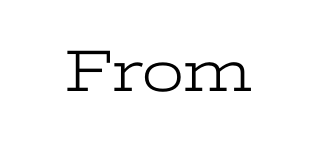
Serifs: yes, visible at the terminals of the letterforms. The font sits on the lighter half of the weight spectrum, regular included. Inter-character spacing is left at the font's built-in metrics. Think of a printed novel: that variable character pitch is what you see here.
